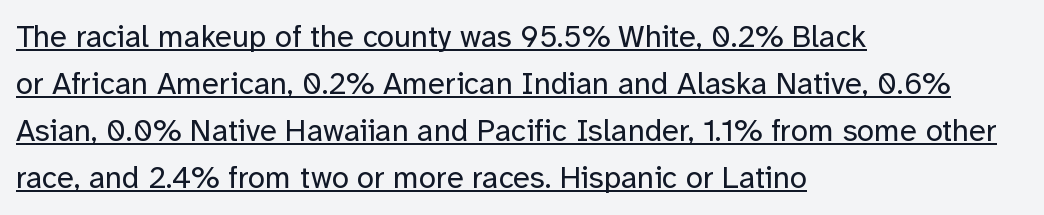
{"serif": "no", "italic": "no", "bold": "no", "weight": "regular", "width": "normal", "stroke_contrast": "low", "x_height": "medium", "monospaced": "no", "underline": "yes", "align": "left", "line_spacing": "normal", "line_spacing_ratio": 1.52, "letter_spacing": "normal", "letter_spacing_em": 0.0, "glyph_px": 31}
